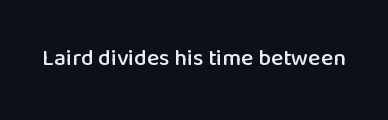
Each word holds together tightly as a unit, with standard inter-letter gaps. Posture: upright roman. The specimen omits any rule beneath the text block's lines.
